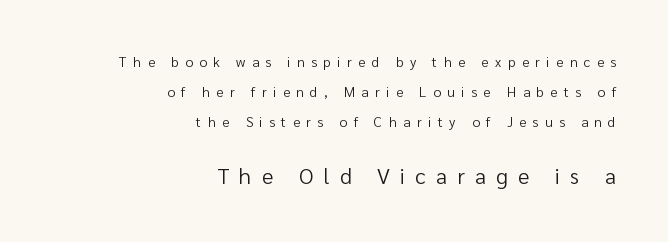
Q: Is the text bold? A: No.
Q: Is the text italic (slanted)? A: No, it is upright.
Q: Is the text underlined? A: No.
Q: How is the paragraph aligned? A: Right-aligned.
Q: Is the spacing between letters normal or unusually wide? A: Unusually wide.
Q: Is the spacing between lines tight, normal or loose? A: Loose.
Q: Which block of text is set in a larger size, the first (top) or the second (bottom)? A: The second (bottom) one.
